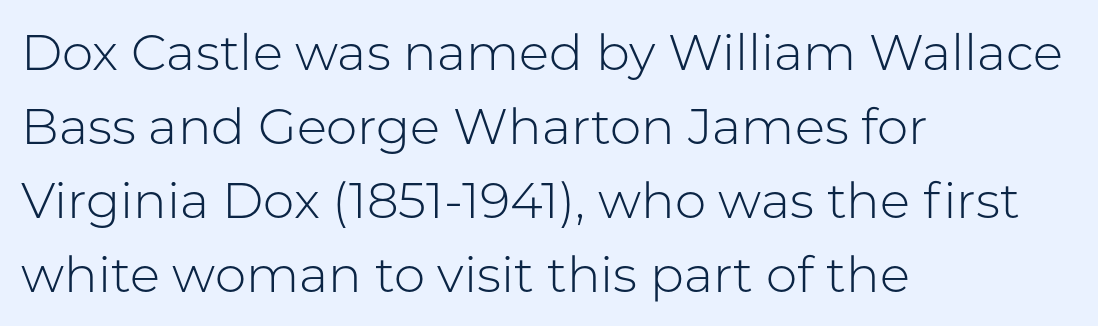
Quick note: underline off. These lines stack with their left ends in a neat column. Regarding serifs, this sample does without them. Proportional: the letters do not fall into vertical columns. Compared with typical paragraphs, the rows here are spaced about the same.
